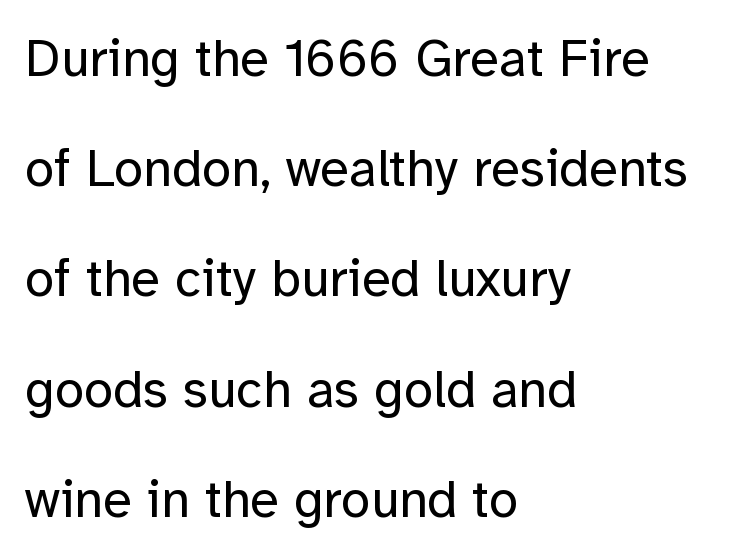
The image shows 53 px regular-weight sans-serif type, upright; set left-aligned, loose line spacing (2.08x), normal letter spacing, not underlined; low stroke contrast and a medium x-height.
